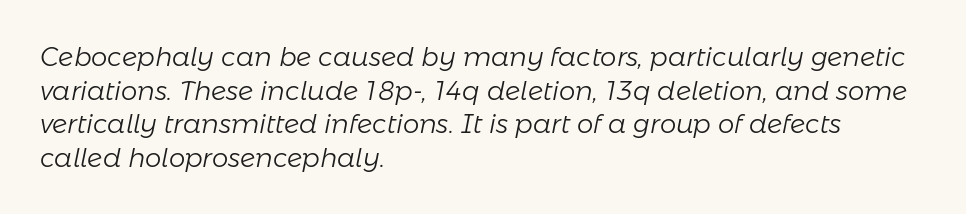
{"italic": "yes", "lean": "right", "slant_degrees": 11, "bold": "no", "underline": "no", "align": "left", "line_spacing": "normal", "line_spacing_ratio": 1.29, "letter_spacing": "normal", "letter_spacing_em": 0.0, "glyph_px": 26}
